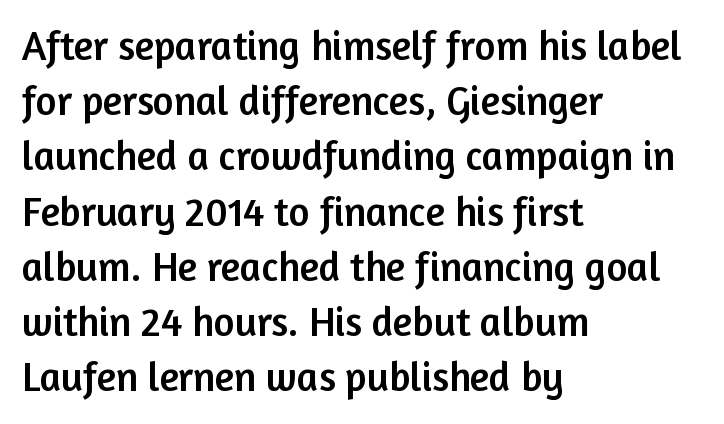
{"serif": "no", "italic": "no", "width": "normal", "stroke_contrast": "low", "x_height": "medium", "monospaced": "no", "underline": "no", "align": "left", "line_spacing": "normal", "line_spacing_ratio": 1.38, "letter_spacing": "normal", "letter_spacing_em": 0.0, "glyph_px": 40}
